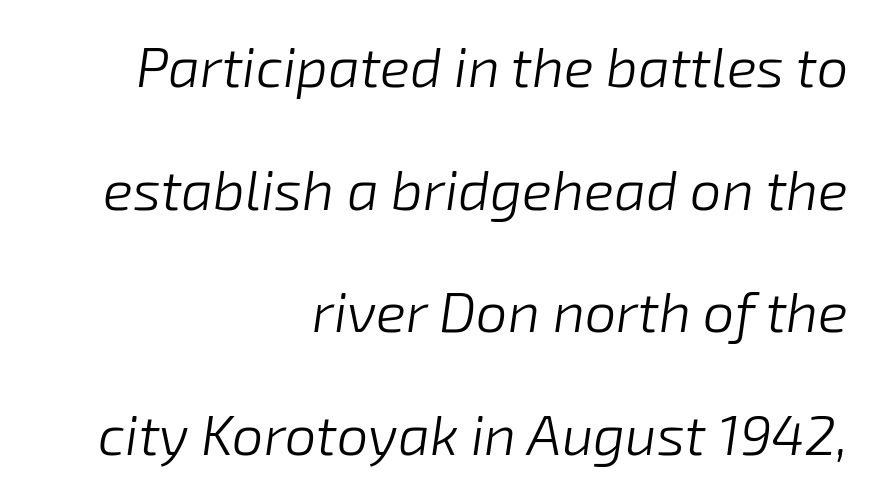
{"italic": "yes", "lean": "right", "slant_degrees": 8, "bold": "no", "weight": "light", "width": "normal", "stroke_contrast": "low", "x_height": "medium", "monospaced": "no", "underline": "no", "align": "right", "line_spacing": "loose", "line_spacing_ratio": 2.19, "letter_spacing": "normal", "letter_spacing_em": 0.0, "glyph_px": 56}
